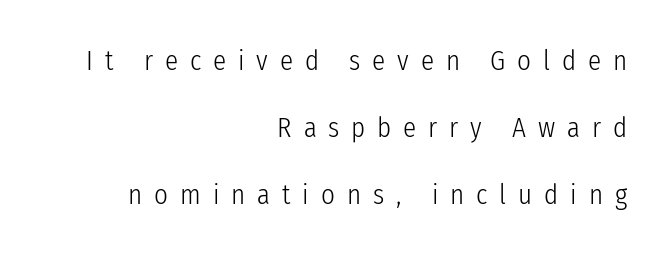
The letterforms sit at book weight or below. The text block is weighted toward the right margin, trailing off unevenly leftward. Decoration check: the copy has no underline. Words appear elongated and porous because spacing is wide. One glance says open: line gaps are wider than usual.
